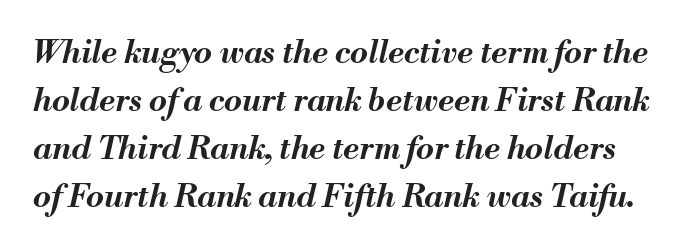
{"italic": "yes", "lean": "right", "slant_degrees": 13, "bold": "yes", "weight": "bold", "width": "normal", "stroke_contrast": "medium", "x_height": "small", "monospaced": "no", "underline": "no", "line_spacing": "normal", "line_spacing_ratio": 1.5, "letter_spacing": "normal", "letter_spacing_em": 0.0, "glyph_px": 32}
